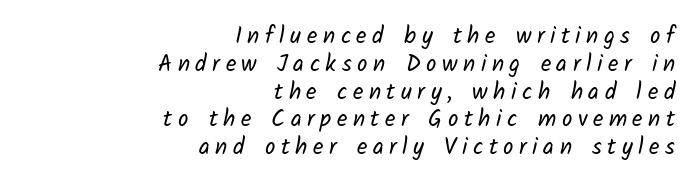
This rendering widens character spacing well past its baseline value. Caption: face not bold, strokes unweighted. Notice how the passage keeps a crisp vertical edge on the right only. A clean baseline with only descenders dipping below it.
